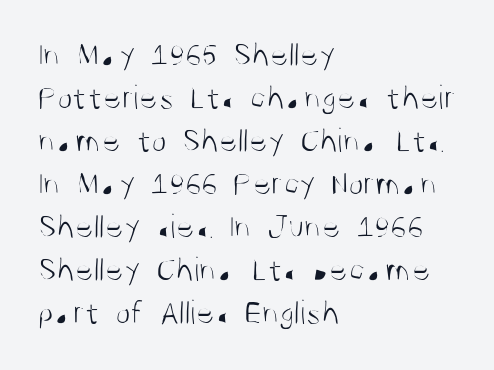
Q: Is the text bold? A: No.
Q: Is the text italic (slanted)? A: No, it is upright.
Q: Is the typeface a serif or a sans-serif typeface? A: Sans-serif.
Q: Is the text underlined? A: No.
Q: How is the paragraph aligned? A: Left-aligned.
Q: Is the spacing between letters normal or unusually wide? A: Normal.
Q: Width (condensed, normal, or wide)? A: Condensed.
Q: Stroke contrast? A: Medium.
Q: x-height? A: Large.
Q: Monospaced? A: No.
